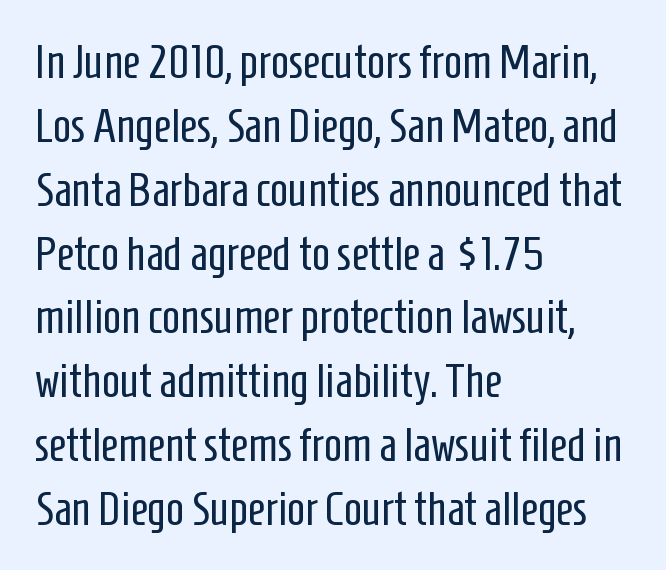
Q: Is the text bold? A: No.
Q: Is the text italic (slanted)? A: No, it is upright.
Q: Is the typeface a serif or a sans-serif typeface? A: Sans-serif.
Q: Is the text underlined? A: No.
Q: How is the paragraph aligned? A: Left-aligned.
Q: Is the spacing between letters normal or unusually wide? A: Normal.
Q: Is the spacing between lines tight, normal or loose? A: Normal.
Q: Width (condensed, normal, or wide)? A: Condensed.
Q: Stroke contrast? A: Low.
Q: x-height? A: Medium.
Q: Monospaced? A: No.
